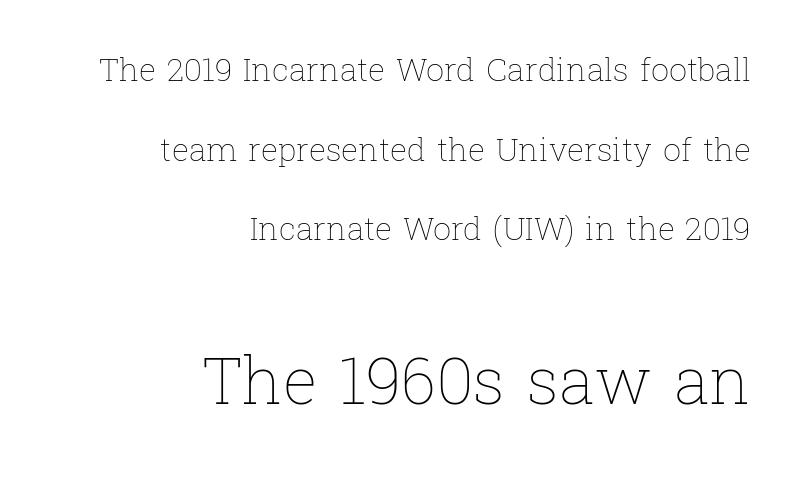
{"italic": "no", "bold": "no", "weight": "thin", "width": "normal", "stroke_contrast": "low", "x_height": "medium", "monospaced": "no", "underline": "no", "align": "right", "line_spacing": "loose", "line_spacing_ratio": 2.49, "letter_spacing": "normal", "letter_spacing_em": 0.0, "larger_block": "second", "size_ratio": 2.03, "glyph_px": 65}
